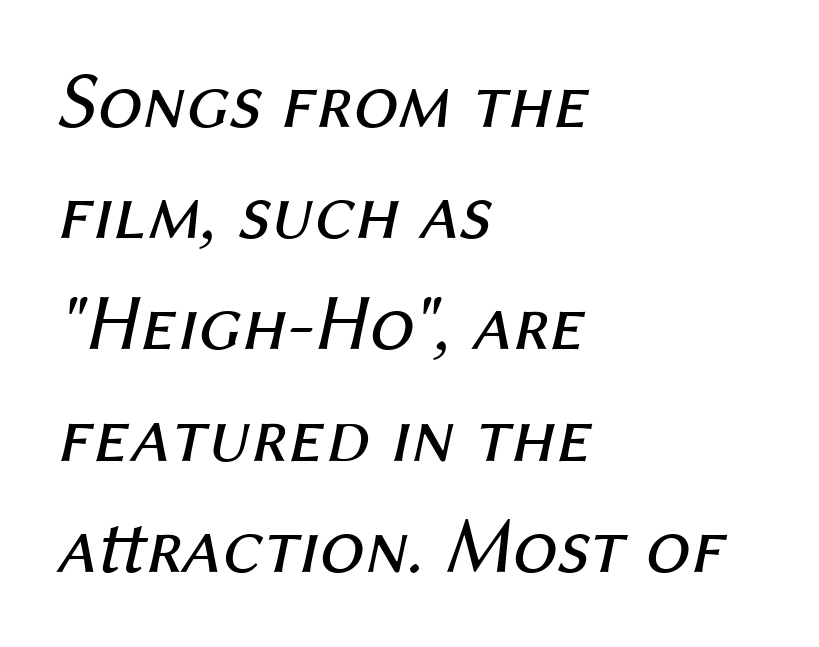
Q: Is the text bold? A: No.
Q: Is the text italic (slanted)? A: Yes, it leans right by about 12 degrees.
Q: Is the text underlined? A: No.
Q: How is the paragraph aligned? A: Left-aligned.
Q: Is the spacing between letters normal or unusually wide? A: Normal.
Q: Is the spacing between lines tight, normal or loose? A: Normal.
Q: Width (condensed, normal, or wide)? A: Normal.
Q: Stroke contrast? A: Medium.
Q: x-height? A: Medium.
Q: Monospaced? A: No.
